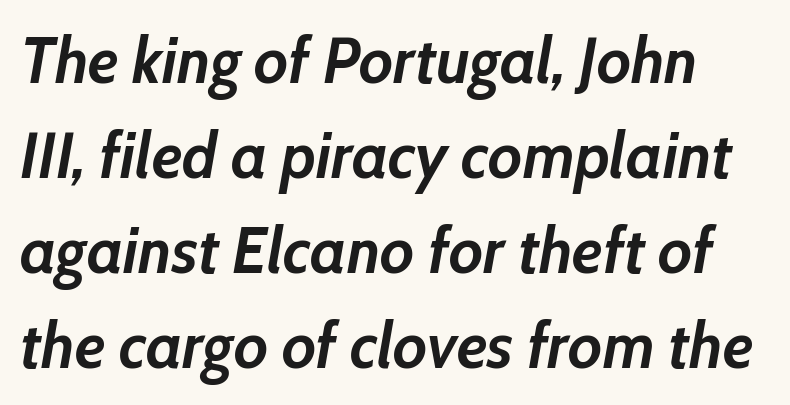
Q: Is the text bold? A: Yes.
Q: Is the text italic (slanted)? A: Yes, it leans right by about 10 degrees.
Q: Is the text underlined? A: No.
Q: Is the spacing between letters normal or unusually wide? A: Normal.
Q: Is the spacing between lines tight, normal or loose? A: Normal.
Q: Width (condensed, normal, or wide)? A: Normal.
Q: Stroke contrast? A: Low.
Q: x-height? A: Medium.
Q: Monospaced? A: No.
